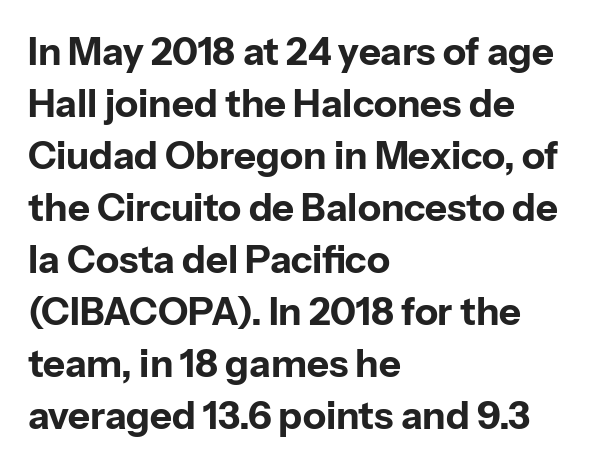
{"serif": "no", "italic": "no", "bold": "yes", "weight": "bold", "width": "normal", "stroke_contrast": "low", "x_height": "medium", "monospaced": "no", "underline": "no", "align": "left", "line_spacing": "normal", "line_spacing_ratio": 1.37, "letter_spacing": "normal", "letter_spacing_em": 0.0, "glyph_px": 38}
